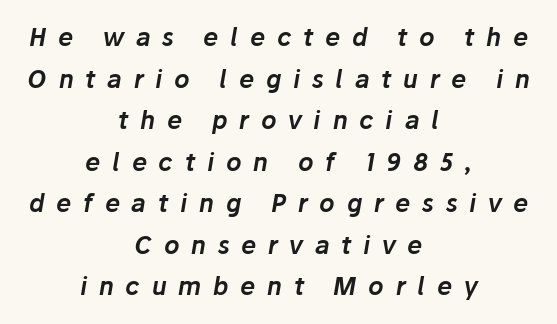
Only glyphs here, with clear space below each row. The whitespace from short lines is split evenly between both sides. Does the lettering tilt? It does — this is italic. Compared with typical body copy, the letter spacing here is much looser.
